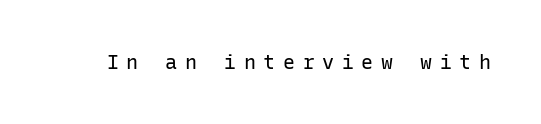
{"italic": "no", "bold": "no", "underline": "no", "letter_spacing": "wide", "letter_spacing_em": 0.38, "glyph_px": 20}
